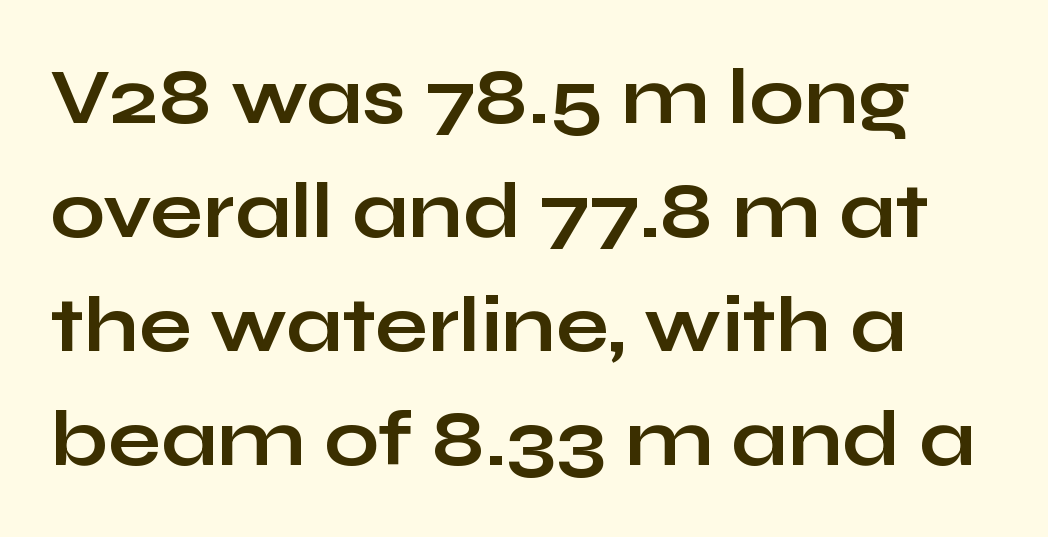
The image shows 78 px bold, wide sans-serif type, upright; set normal line spacing (1.46x), normal letter spacing, not underlined; low stroke contrast and a medium x-height.
